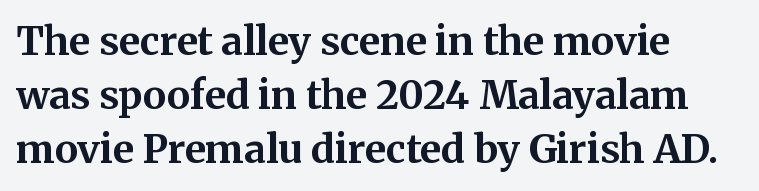
Q: Is the text bold? A: Yes.
Q: Is the text italic (slanted)? A: No, it is upright.
Q: Is the typeface a serif or a sans-serif typeface? A: Serif.
Q: Is the text underlined? A: No.
Q: How is the paragraph aligned? A: Left-aligned.
Q: Is the spacing between letters normal or unusually wide? A: Normal.
Q: Is the spacing between lines tight, normal or loose? A: Normal.
Q: Width (condensed, normal, or wide)? A: Normal.
Q: Stroke contrast? A: Medium.
Q: x-height? A: Medium.
Q: Monospaced? A: No.
